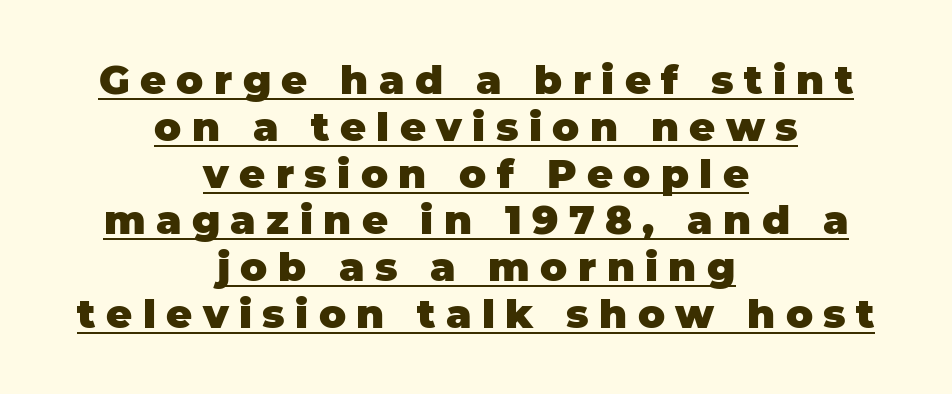
The image shows 40 px heavy sans-serif type, upright; set centered, line spacing 1.17x, unusually wide letter spacing (+0.26 em), underlined; low stroke contrast and a large x-height.
